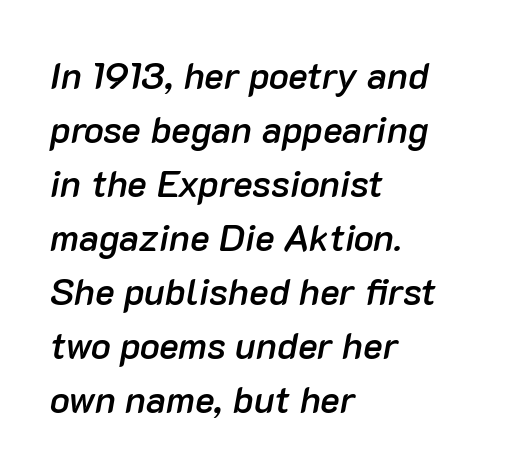
Beneath every word, the page is bare. Notice the strokes are somewhat thickened but not fully heavy: this is a semibold. Horizontal bands of white between lines are of average thickness. Caption: standard tracking, unaltered. A classic flush-left, rag-right setting is used for this passage. A typesetter would call this proportional, since set widths differ per character.
